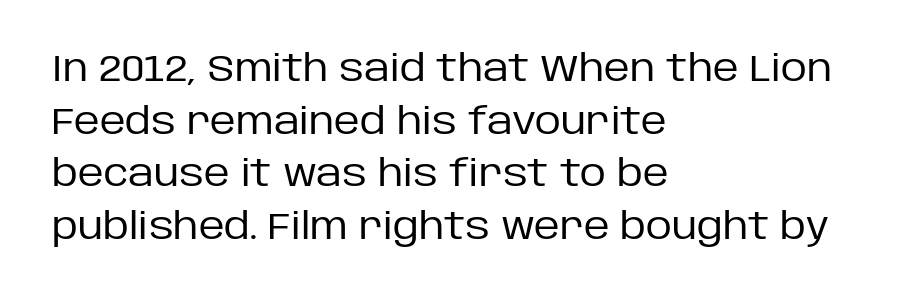
The compositor pushed each line to the left boundary. Every character sits straight up, as roman type does. Any mark beneath the type? The region is blank. Is this a fixed-width face? No — the glyphs have proportional, varying widths.
